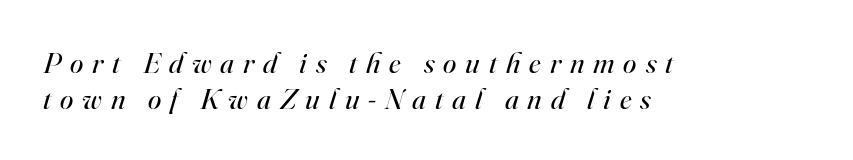
Q: Is the text bold? A: No.
Q: Is the text italic (slanted)? A: Yes, it leans right by about 16 degrees.
Q: Is the typeface a serif or a sans-serif typeface? A: Serif.
Q: Is the text underlined? A: No.
Q: How is the paragraph aligned? A: Left-aligned.
Q: Is the spacing between letters normal or unusually wide? A: Unusually wide.
Q: Width (condensed, normal, or wide)? A: Normal.
Q: Stroke contrast? A: High.
Q: x-height? A: Small.
Q: Monospaced? A: No.
